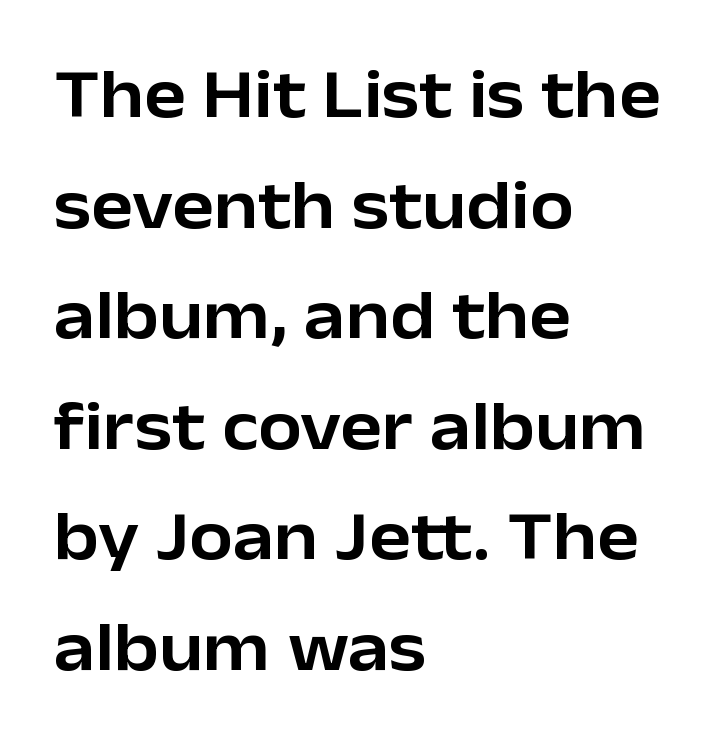
Q: Is the text italic (slanted)? A: No, it is upright.
Q: Is the typeface a serif or a sans-serif typeface? A: Sans-serif.
Q: Is the text underlined? A: No.
Q: How is the paragraph aligned? A: Left-aligned.
Q: Is the spacing between letters normal or unusually wide? A: Normal.
Q: Is the spacing between lines tight, normal or loose? A: Normal.
Q: Width (condensed, normal, or wide)? A: Normal.
Q: Stroke contrast? A: Low.
Q: x-height? A: Medium.
Q: Monospaced? A: No.
